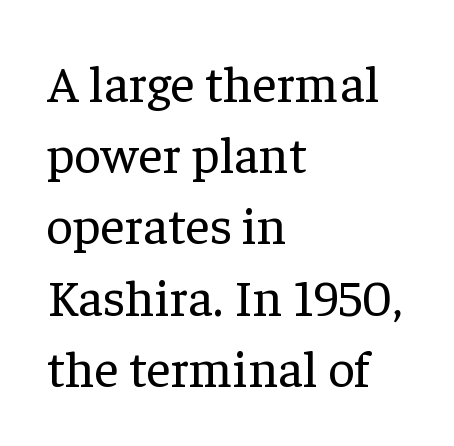
The image shows 52 px regular-weight serif type, upright; set left-aligned, normal line spacing (1.37x), normal letter spacing, not underlined; low stroke contrast and a medium x-height.
